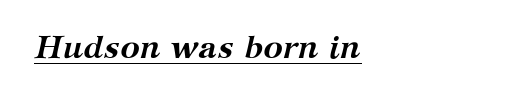
The image shows 33 px semibold serif type, italic (leaning right); set left-aligned, normal letter spacing, underlined; medium stroke contrast and a medium x-height.
